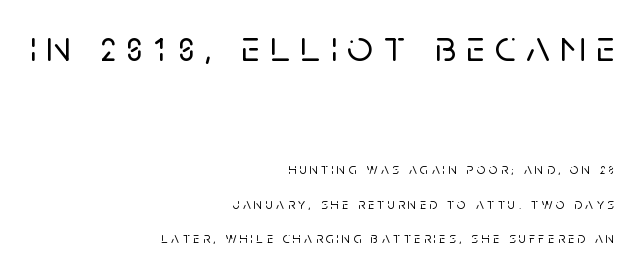
A sans-serif font was chosen for this passage. Right-aligned paragraph, ragged on the left. What's the leading like? Stretched, with rows far apart. Descenders are the only things crossing below the line. This layout puts the oversized block above and the modest block below.
